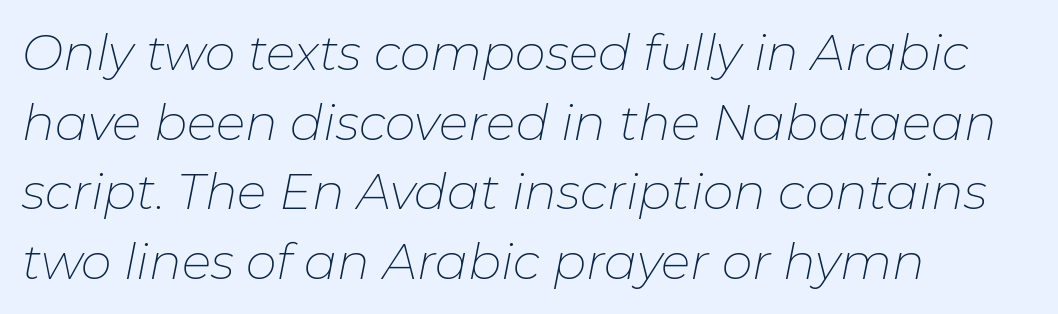
Q: Is the text bold? A: No.
Q: Is the text italic (slanted)? A: Yes, it leans right by about 11 degrees.
Q: Is the text underlined? A: No.
Q: How is the paragraph aligned? A: Left-aligned.
Q: Is the spacing between letters normal or unusually wide? A: Normal.
Q: Is the spacing between lines tight, normal or loose? A: Normal.
Q: Width (condensed, normal, or wide)? A: Normal.
Q: Stroke contrast? A: Low.
Q: x-height? A: Medium.
Q: Monospaced? A: No.
